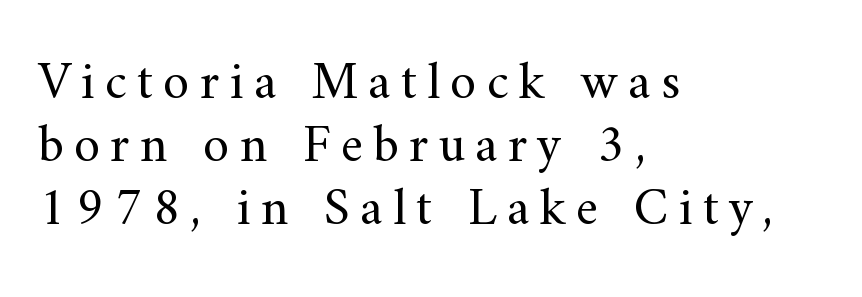
This rendering employs a face with finishing strokes, i.e., a serif. A bare baseline throughout the passage. A classic flush-left, rag-right setting is used for this passage. The passage shown is typed in a proportional face where columns would drift.
